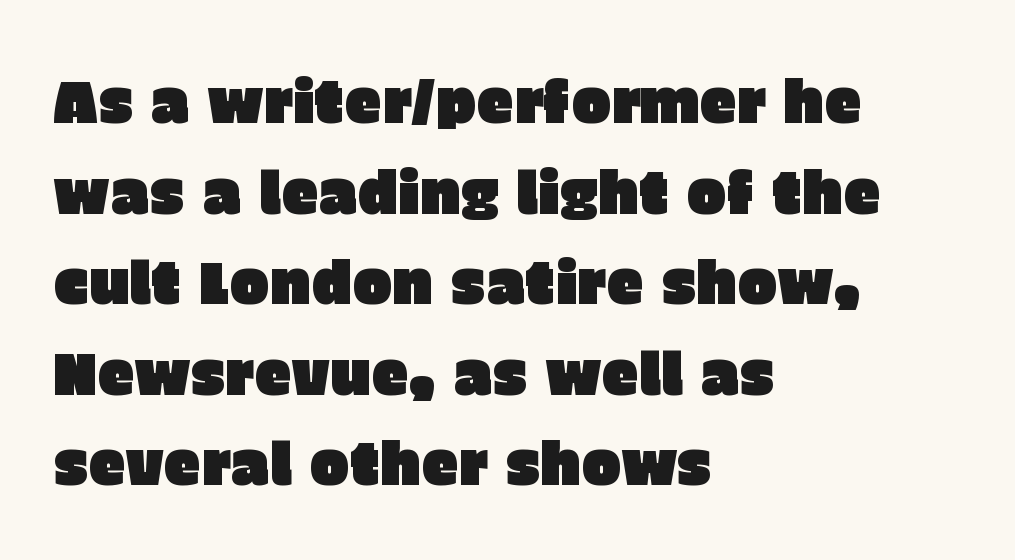
Q: Is the text italic (slanted)? A: No, it is upright.
Q: Is the typeface a serif or a sans-serif typeface? A: Sans-serif.
Q: Is the text underlined? A: No.
Q: How is the paragraph aligned? A: Left-aligned.
Q: Is the spacing between letters normal or unusually wide? A: Normal.
Q: Is the spacing between lines tight, normal or loose? A: Normal.
Q: Width (condensed, normal, or wide)? A: Normal.
Q: Stroke contrast? A: Low.
Q: x-height? A: Large.
Q: Monospaced? A: No.
